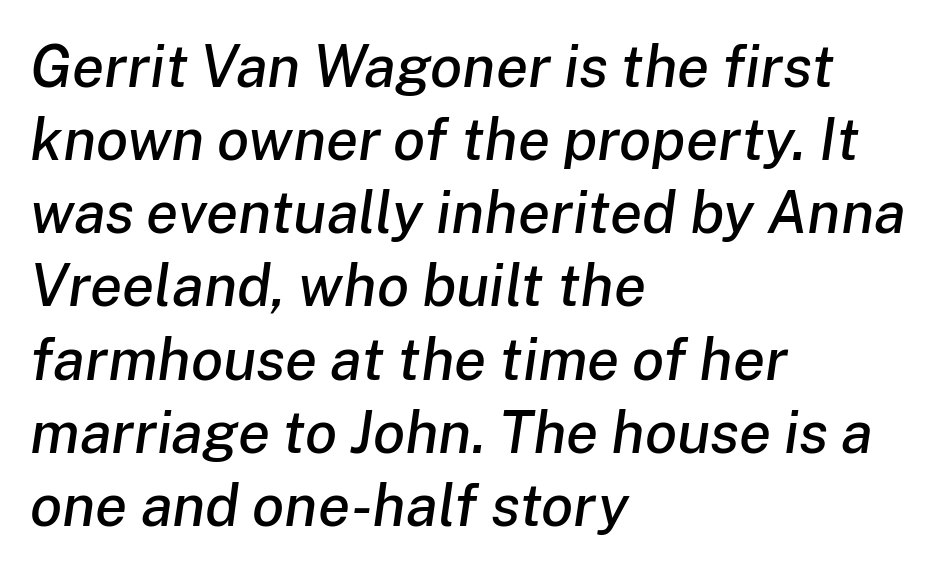
Q: Is the text italic (slanted)? A: Yes, it leans right by about 8 degrees.
Q: Is the text underlined? A: No.
Q: How is the paragraph aligned? A: Left-aligned.
Q: Is the spacing between letters normal or unusually wide? A: Normal.
Q: Width (condensed, normal, or wide)? A: Normal.
Q: Stroke contrast? A: Low.
Q: x-height? A: Medium.
Q: Monospaced? A: No.
